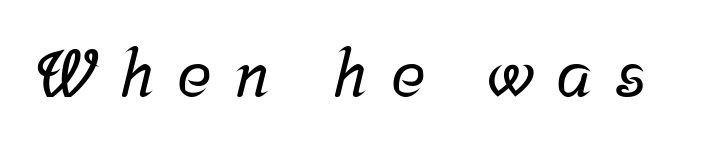
The image shows 65 px text type; set unusually wide letter spacing (+0.35 em), not underlined; low stroke contrast and a medium x-height.
